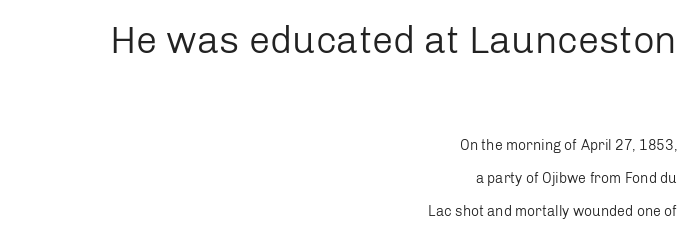
Q: Is the text bold? A: No.
Q: Is the text italic (slanted)? A: No, it is upright.
Q: Is the typeface a serif or a sans-serif typeface? A: Sans-serif.
Q: Is the text underlined? A: No.
Q: How is the paragraph aligned? A: Right-aligned.
Q: Is the spacing between letters normal or unusually wide? A: Normal.
Q: Is the spacing between lines tight, normal or loose? A: Loose.
Q: Which block of text is set in a larger size, the first (top) or the second (bottom)? A: The first (top) one.
Q: Width (condensed, normal, or wide)? A: Normal.
Q: Stroke contrast? A: Low.
Q: x-height? A: Medium.
Q: Monospaced? A: No.
